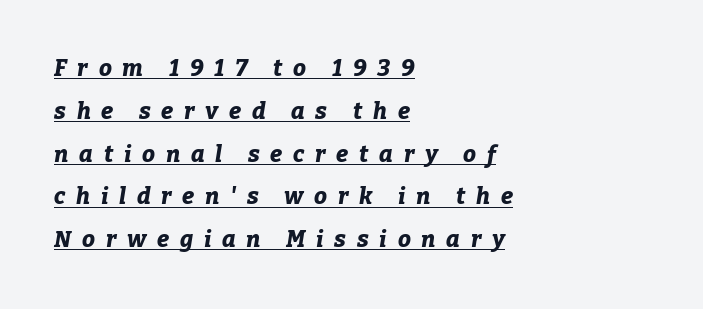
The font is running at its bold setting. Posture: slanted. This rendering uses left alignment, leaving the right contour irregular. Short note: letters widely spaced. The rendered words wear a rule along their underside.
